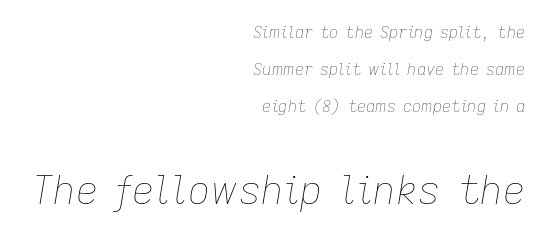
If you drew a line through each stem, it would be angled. Successive baselines arrive slowly, with a big drop between each. Note: smaller setting up top, larger setting below. Just letters on the line, the space beneath them empty. Proportional: the letters do not fall into vertical columns. Weight class: somewhere from thin through regular.
